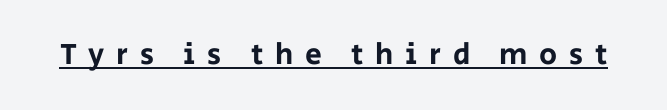
The image shows 30 px sans-serif type, upright; set unusually wide letter spacing (+0.39 em), underlined; low stroke contrast and a large x-height.
